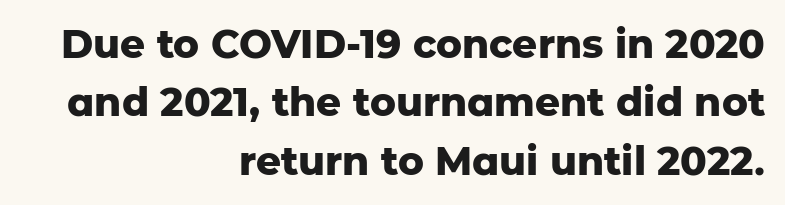
Q: Is the text bold? A: Yes.
Q: Is the text italic (slanted)? A: No, it is upright.
Q: Is the typeface a serif or a sans-serif typeface? A: Sans-serif.
Q: Is the text underlined? A: No.
Q: How is the paragraph aligned? A: Right-aligned.
Q: Is the spacing between letters normal or unusually wide? A: Normal.
Q: Is the spacing between lines tight, normal or loose? A: Normal.
Q: Width (condensed, normal, or wide)? A: Normal.
Q: Stroke contrast? A: Low.
Q: x-height? A: Medium.
Q: Monospaced? A: No.
